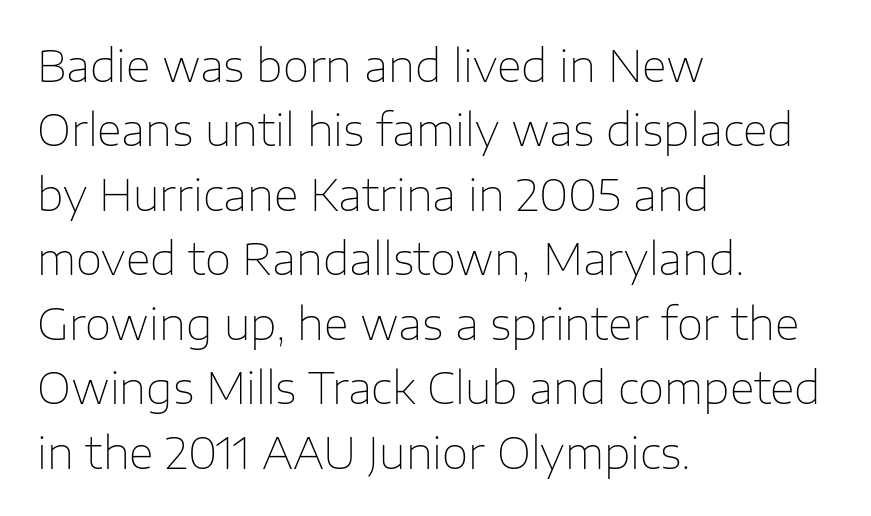
Q: Is the text bold? A: No.
Q: Is the text italic (slanted)? A: No, it is upright.
Q: Is the typeface a serif or a sans-serif typeface? A: Sans-serif.
Q: Is the text underlined? A: No.
Q: How is the paragraph aligned? A: Left-aligned.
Q: Is the spacing between letters normal or unusually wide? A: Normal.
Q: Is the spacing between lines tight, normal or loose? A: Normal.
Q: Width (condensed, normal, or wide)? A: Normal.
Q: Stroke contrast? A: Low.
Q: x-height? A: Medium.
Q: Monospaced? A: No.
